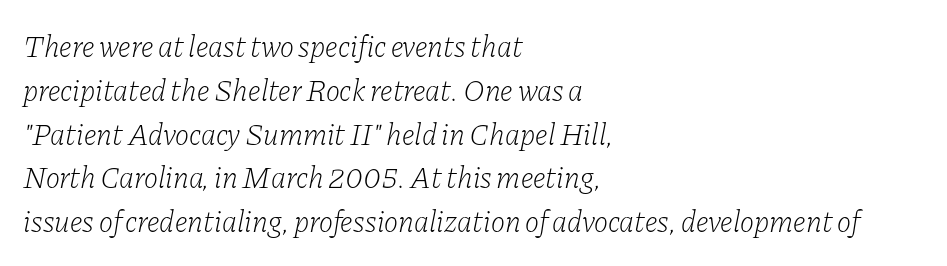
{"serif": "yes", "italic": "yes", "lean": "right", "slant_degrees": 11, "bold": "no", "weight": "light", "width": "normal", "stroke_contrast": "low", "x_height": "medium", "monospaced": "no", "underline": "no", "align": "left", "line_spacing": "normal", "line_spacing_ratio": 1.46, "letter_spacing": "normal", "letter_spacing_em": 0.0, "glyph_px": 30}
